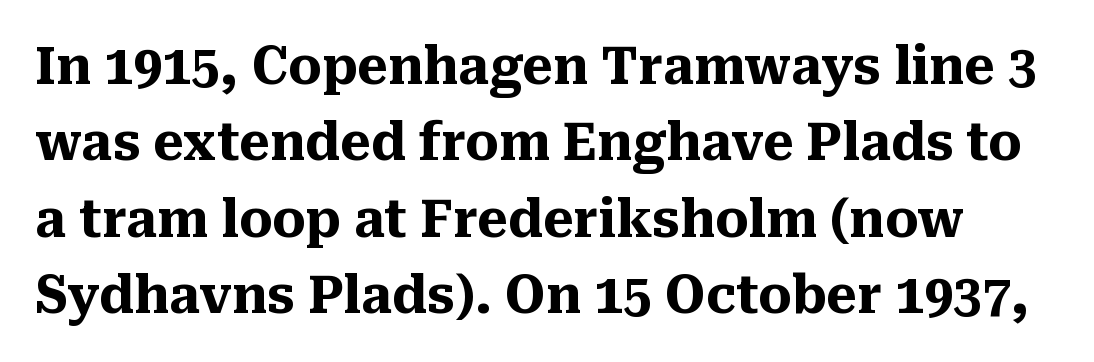
{"serif": "yes", "italic": "no", "bold": "yes", "weight": "heavy", "width": "normal", "stroke_contrast": "medium", "x_height": "medium", "monospaced": "no", "underline": "no", "line_spacing": "normal", "line_spacing_ratio": 1.47, "letter_spacing": "normal", "letter_spacing_em": 0.0, "glyph_px": 52}
